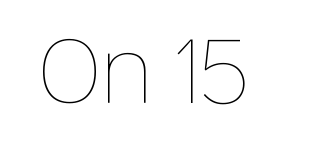
{"italic": "no", "bold": "no", "weight": "thin", "width": "normal", "stroke_contrast": "low", "x_height": "medium", "monospaced": "no", "underline": "no", "letter_spacing": "normal", "letter_spacing_em": 0.0, "glyph_px": 78}
